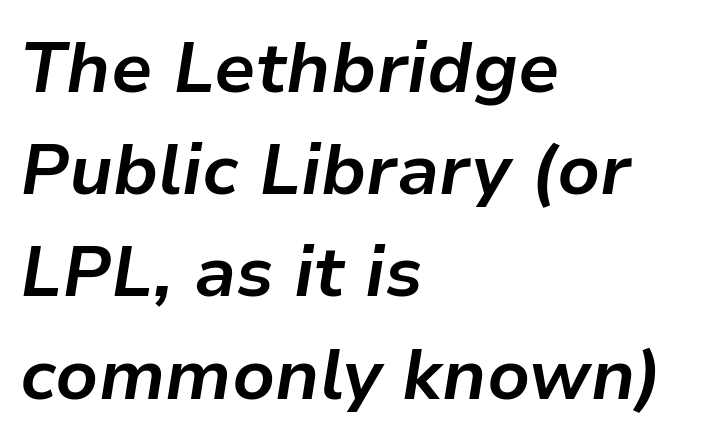
Baseline-to-baseline distance is the conventional proportion of letter height. The letters are bold, with thick, heavy strokes. Tall strokes in this sample are angled rather than plumb. The horizontal fit of the characters is conventional and even. You could not count columns in this text — the font is proportionally spaced.
